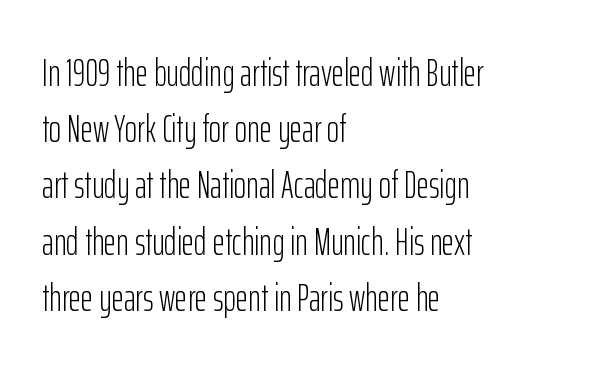
A typesetter would mark this as roman, not italic. Here the designer chose a conventional face with non-uniform glyph widths. The string is rendered with underlining switched off. Nothing sits at the stroke ends, so this counts as sans-serif. The typeface has the unassuming heft of standard copy or less.
